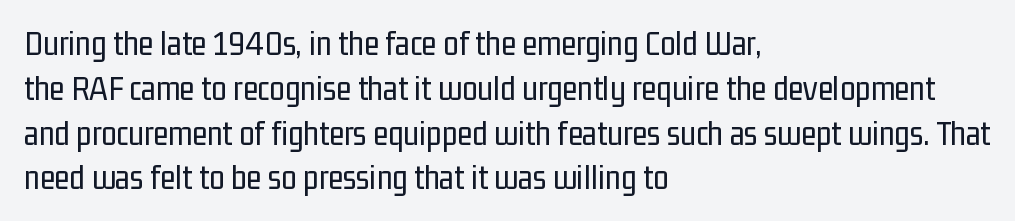
Each word holds together tightly as a unit, with standard inter-letter gaps. The specimen reads as upright at a glance. Grotesque or geometric, the face here clearly has no serifs. This block has exactly the height ordinary leading produces.
